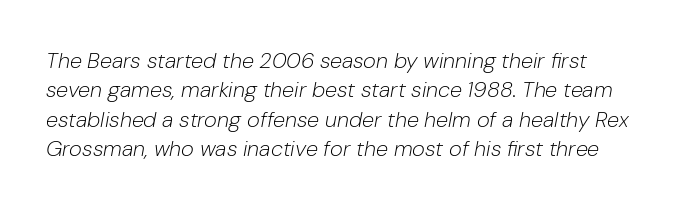
Type without underlining. Honestly, the row spacing looks completely unremarkable. The weight tops out at a normal text grade. The letterforms sit shoulder to shoulder at normal distance.
